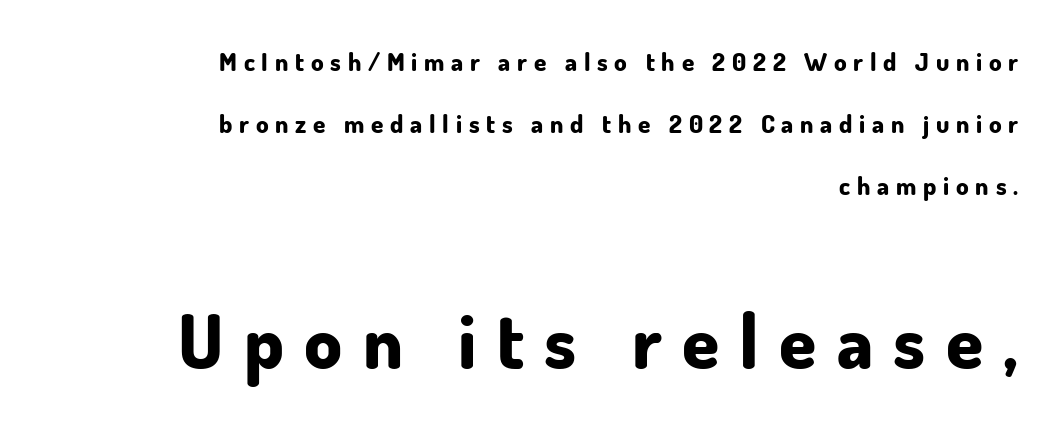
Q: Is the text bold? A: Yes.
Q: Is the text italic (slanted)? A: No, it is upright.
Q: Is the typeface a serif or a sans-serif typeface? A: Sans-serif.
Q: Is the text underlined? A: No.
Q: How is the paragraph aligned? A: Right-aligned.
Q: Is the spacing between letters normal or unusually wide? A: Unusually wide.
Q: Is the spacing between lines tight, normal or loose? A: Loose.
Q: Which block of text is set in a larger size, the first (top) or the second (bottom)? A: The second (bottom) one.
Q: Width (condensed, normal, or wide)? A: Normal.
Q: Stroke contrast? A: Low.
Q: x-height? A: Small.
Q: Monospaced? A: No.
